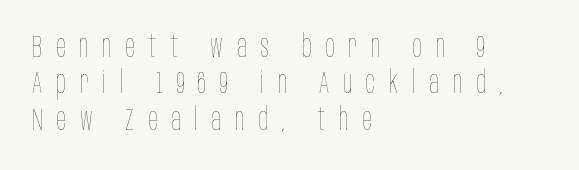
Descenders hang freely into open space. Here the glyphs are tracked loosely, breaking word shapes into spaced letters. Every character sits straight up, as roman type does. The rendering uses natural spacing where letterforms have individual widths. A quiet, ordinary-to-light weight characterises the typeface. This sample is left-justified, so line endings fall wherever the words run out.
